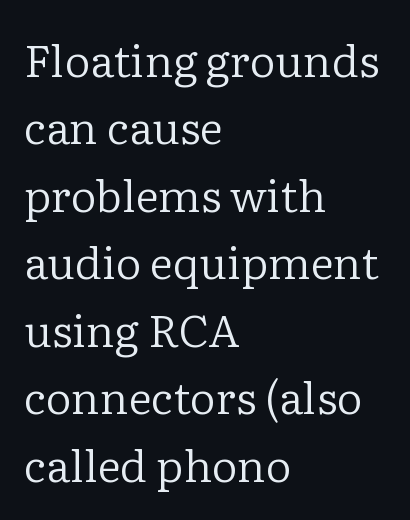
The image shows 45 px regular-weight serif type, upright; set left-aligned, normal line spacing (1.5x), normal letter spacing, not underlined; low stroke contrast and a medium x-height.
